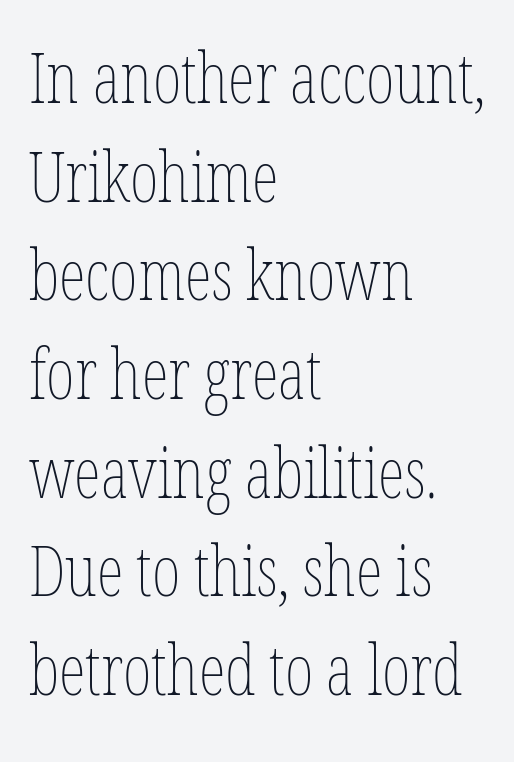
These lines keep a tight, regular rhythm from letter to letter. Think of a printed novel: that variable character pitch is what you see here. Heft: none added — not bold. The words here are not underlined. The axis of the letterforms is exactly vertical. The lines sit at an ordinary, default distance from one another.
